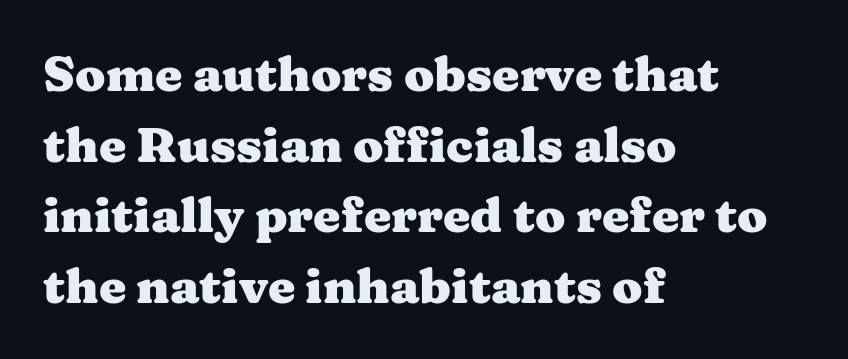
Look at the tracking — it's just the regular setting, nothing added. Clear beneath every line of the passage. The lettering stays uniformly vertical, giving the passage a roman look. Emphasis by weight is at full strength: bold.
